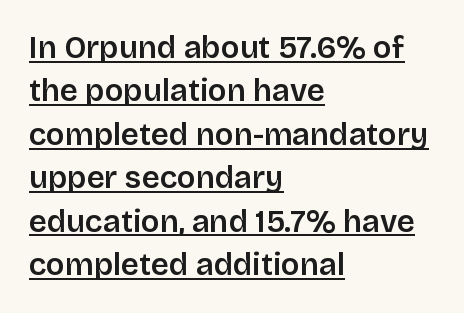
Vertical spacing — default. These lines carry some extra weight — a demibold, not a full bold. A typographer would call this underscored text. The text block is weighted toward the left margin, trailing off unevenly rightward. Rendered with straight, roman letterforms. A sans-serif font was chosen for this passage.
